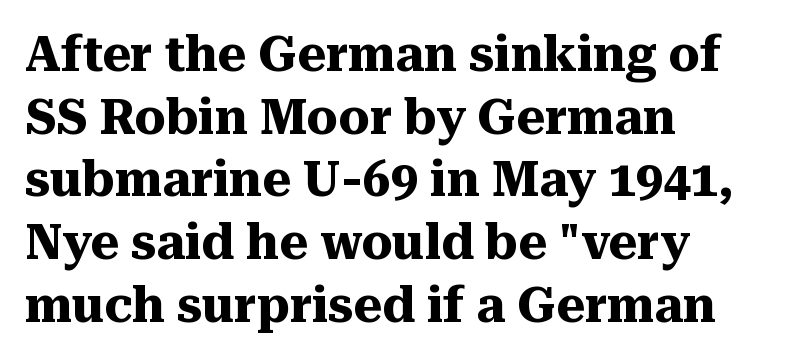
{"serif": "yes", "italic": "no", "bold": "yes", "weight": "heavy", "width": "normal", "stroke_contrast": "medium", "x_height": "medium", "monospaced": "no", "underline": "no", "align": "left", "line_spacing": "normal", "line_spacing_ratio": 1.28, "letter_spacing": "normal", "letter_spacing_em": 0.0, "glyph_px": 49}
